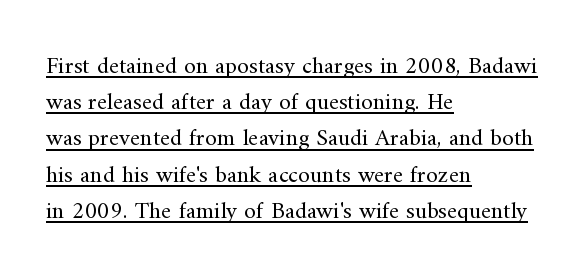
{"italic": "no", "bold": "no", "underline": "yes", "align": "left", "line_spacing": "normal", "line_spacing_ratio": 1.51, "letter_spacing": "normal", "letter_spacing_em": 0.0, "glyph_px": 24}
